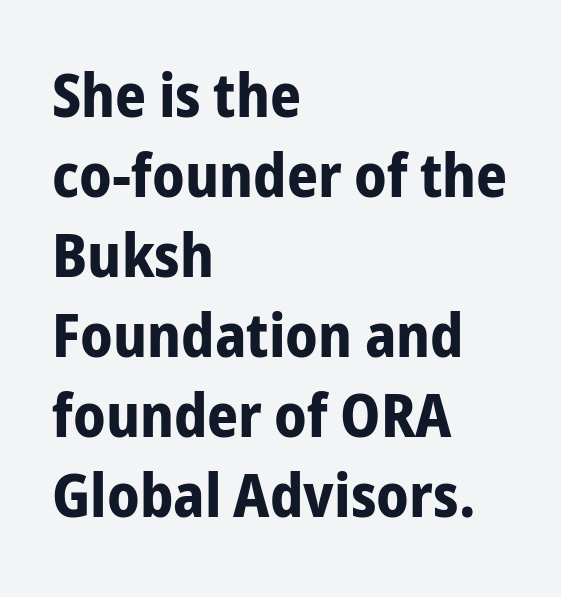
The image shows 61 px bold, condensed sans-serif type, upright; set left-aligned, normal line spacing (1.31x), normal letter spacing, not underlined; low stroke contrast and a medium x-height.
